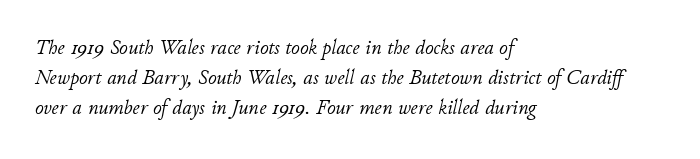
{"italic": "yes", "lean": "right", "slant_degrees": 11, "bold": "no", "underline": "no", "align": "left", "line_spacing": "normal", "line_spacing_ratio": 1.43, "letter_spacing": "normal", "letter_spacing_em": 0.0, "glyph_px": 21}
